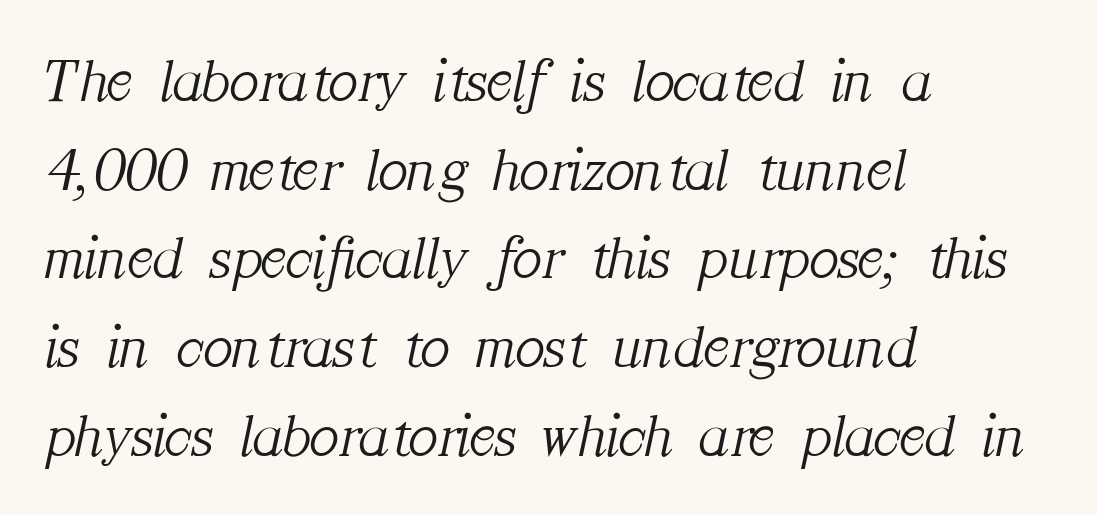
{"serif": "yes", "italic": "yes", "lean": "right", "slant_degrees": 12, "bold": "no", "weight": "light", "width": "normal", "stroke_contrast": "medium", "x_height": "medium", "monospaced": "no", "underline": "no", "align": "left", "line_spacing": "normal", "line_spacing_ratio": 1.43, "letter_spacing": "normal", "letter_spacing_em": 0.0, "glyph_px": 62}
